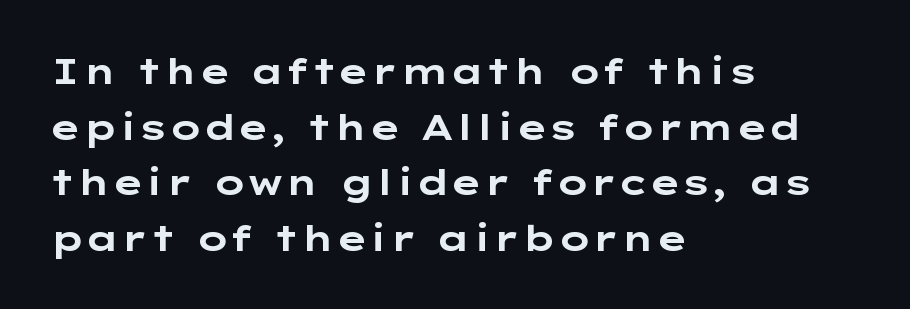
The image shows 35 px bold, wide sans-serif type, upright; set left-aligned, normal line spacing (1.59x), normal letter spacing, not underlined; low stroke contrast and a medium x-height.
